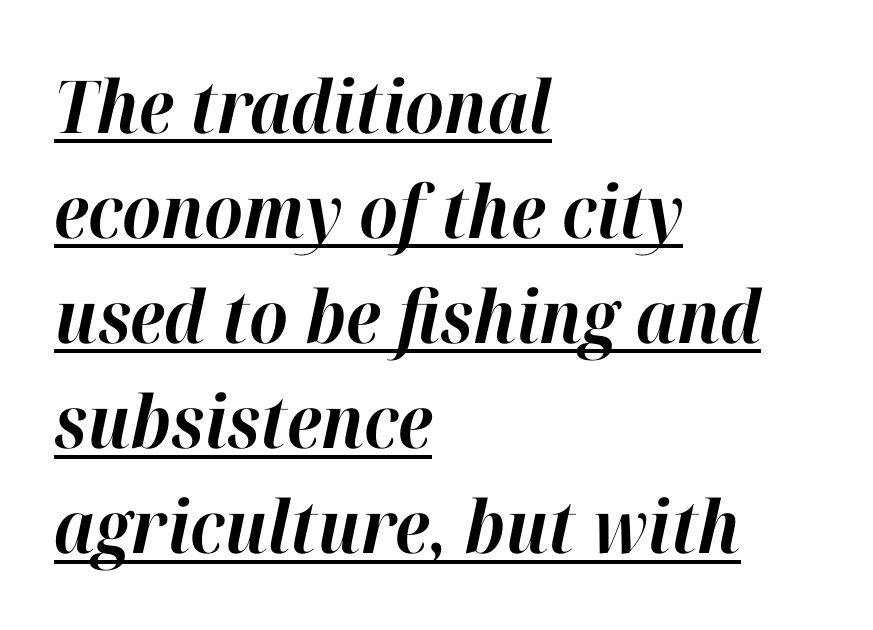
The image shows 73 px bold type, italic (leaning right); set left-aligned, normal line spacing (1.44x), normal letter spacing, underlined; high stroke contrast and a medium x-height.
